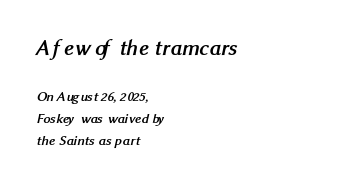
Q: Is the text bold? A: Yes.
Q: Is the text underlined? A: No.
Q: How is the paragraph aligned? A: Left-aligned.
Q: Is the spacing between letters normal or unusually wide? A: Normal.
Q: Is the spacing between lines tight, normal or loose? A: Normal.
Q: Which block of text is set in a larger size, the first (top) or the second (bottom)? A: The first (top) one.
